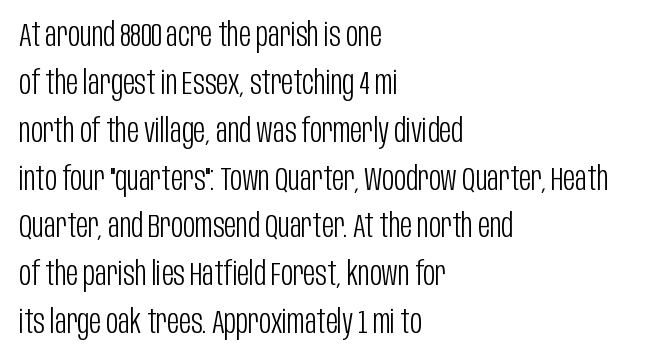
The image shows 33 px light, condensed sans-serif type, upright; set left-aligned, normal line spacing (1.45x), normal letter spacing, not underlined; low stroke contrast and a large x-height.
